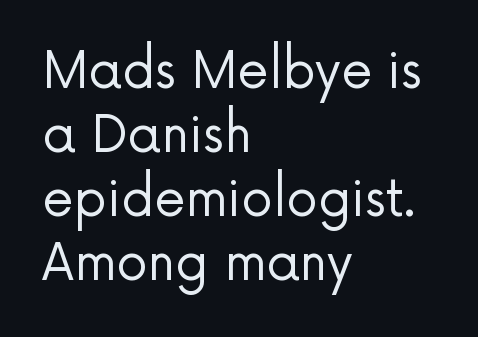
In terms of posture, this sample is upright. The foot of each line stays bare and open. The rows are spaced the way most documents space them. Serif or sans? Sans — the stroke terminals are bare.
